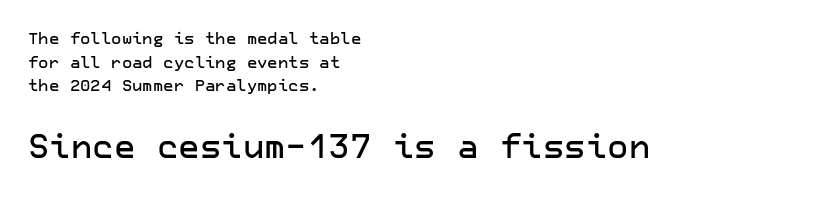
Q: Is the text italic (slanted)? A: No, it is upright.
Q: Is the typeface a serif or a sans-serif typeface? A: Sans-serif.
Q: Is the text underlined? A: No.
Q: How is the paragraph aligned? A: Left-aligned.
Q: Is the spacing between letters normal or unusually wide? A: Normal.
Q: Is the spacing between lines tight, normal or loose? A: Normal.
Q: Which block of text is set in a larger size, the first (top) or the second (bottom)? A: The second (bottom) one.
Q: Width (condensed, normal, or wide)? A: Normal.
Q: Stroke contrast? A: Low.
Q: x-height? A: Medium.
